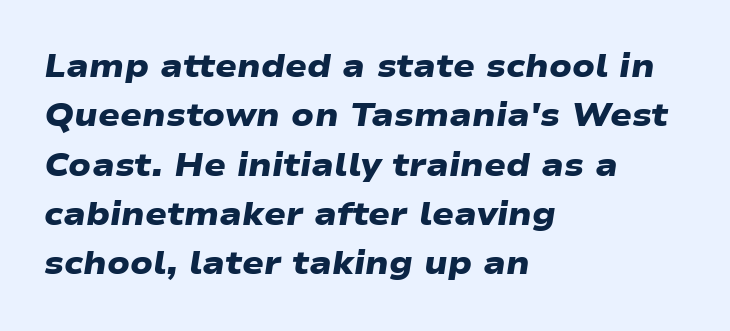
{"serif": "no", "bold": "yes", "weight": "heavy", "width": "wide", "stroke_contrast": "low", "x_height": "medium", "monospaced": "no", "underline": "no", "align": "left", "line_spacing": "normal", "line_spacing_ratio": 1.54, "letter_spacing": "normal", "letter_spacing_em": 0.0, "glyph_px": 32}
